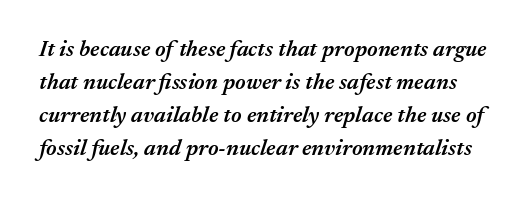
The image shows 23 px text type, italic (leaning right); set normal line spacing (1.43x), normal letter spacing, not underlined.
